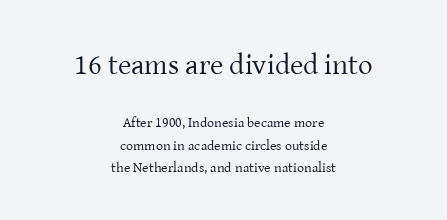
Q: Is the text bold? A: No.
Q: Is the text italic (slanted)? A: No, it is upright.
Q: Is the typeface a serif or a sans-serif typeface? A: Serif.
Q: Is the text underlined? A: No.
Q: How is the paragraph aligned? A: Centered.
Q: Is the spacing between letters normal or unusually wide? A: Normal.
Q: Is the spacing between lines tight, normal or loose? A: Normal.
Q: Which block of text is set in a larger size, the first (top) or the second (bottom)? A: The first (top) one.
Q: Width (condensed, normal, or wide)? A: Normal.
Q: Stroke contrast? A: Low.
Q: x-height? A: Medium.
Q: Monospaced? A: No.
